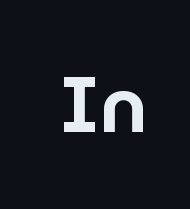
The image shows 78 px sans-serif type, upright; set normal letter spacing, not underlined; low stroke contrast and a medium x-height.
